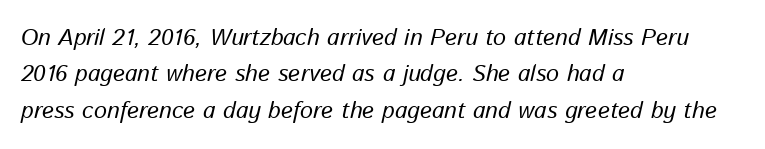
The image shows 23 px text type, italic (leaning right); set left-aligned, normal line spacing (1.58x), normal letter spacing, not underlined.
